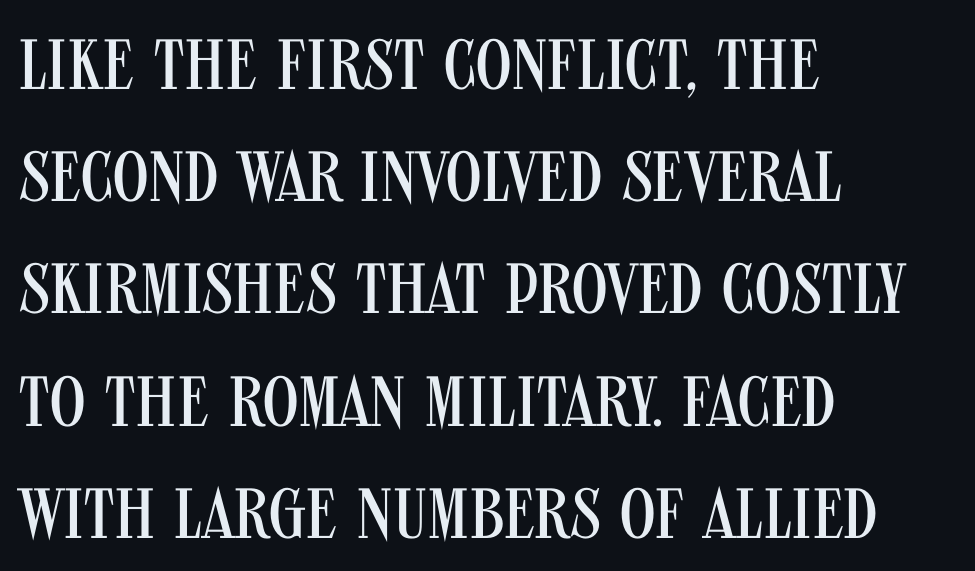
The image shows 71 px regular-weight, condensed sans-serif type, upright; set left-aligned, normal line spacing (1.58x), normal letter spacing, not underlined; medium stroke contrast and a large x-height.
